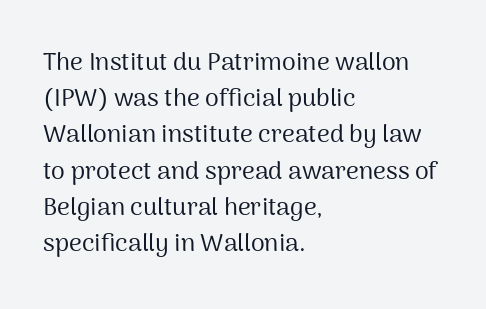
{"italic": "no", "bold": "no", "underline": "no", "align": "left", "line_spacing": "normal", "line_spacing_ratio": 1.45, "letter_spacing": "normal", "letter_spacing_em": 0.0, "glyph_px": 25}
